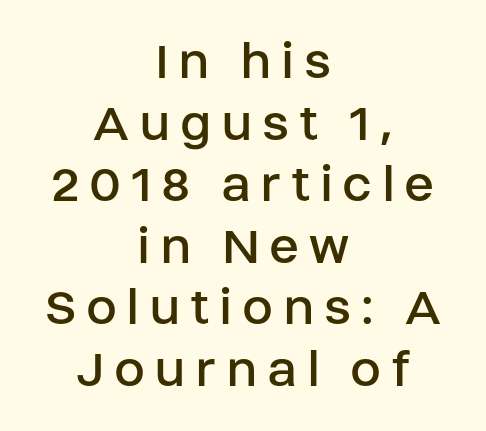
Nobody drew a line under any word here. The compositor balanced each line on the midline. The axis of the letterforms is exactly vertical. The weight would be labelled regular, book, light, or lighter still. What kind of face is this? One without serifs — a sans. The leading is snug, giving the passage a crowded texture.
